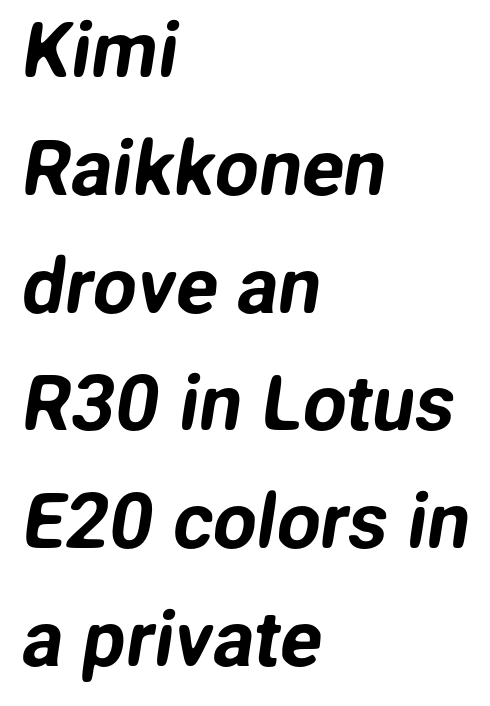
{"serif": "no", "width": "normal", "stroke_contrast": "low", "x_height": "medium", "monospaced": "no", "underline": "no", "align": "left", "line_spacing": "normal", "line_spacing_ratio": 1.53, "letter_spacing": "normal", "letter_spacing_em": 0.0, "glyph_px": 77}
